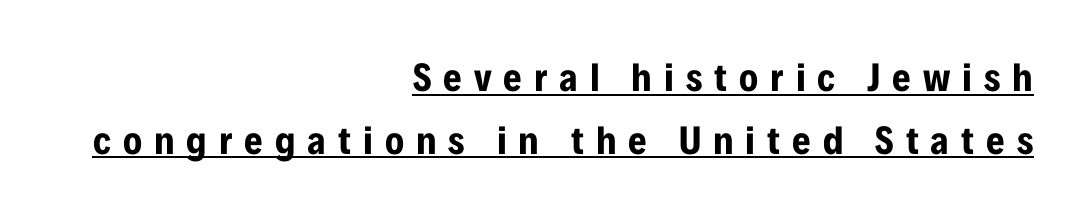
Q: Is the text bold? A: Yes.
Q: Is the text italic (slanted)? A: No, it is upright.
Q: Is the typeface a serif or a sans-serif typeface? A: Sans-serif.
Q: Is the text underlined? A: Yes.
Q: How is the paragraph aligned? A: Right-aligned.
Q: Is the spacing between letters normal or unusually wide? A: Unusually wide.
Q: Is the spacing between lines tight, normal or loose? A: Normal.
Q: Width (condensed, normal, or wide)? A: Condensed.
Q: Stroke contrast? A: Low.
Q: x-height? A: Medium.
Q: Monospaced? A: No.
